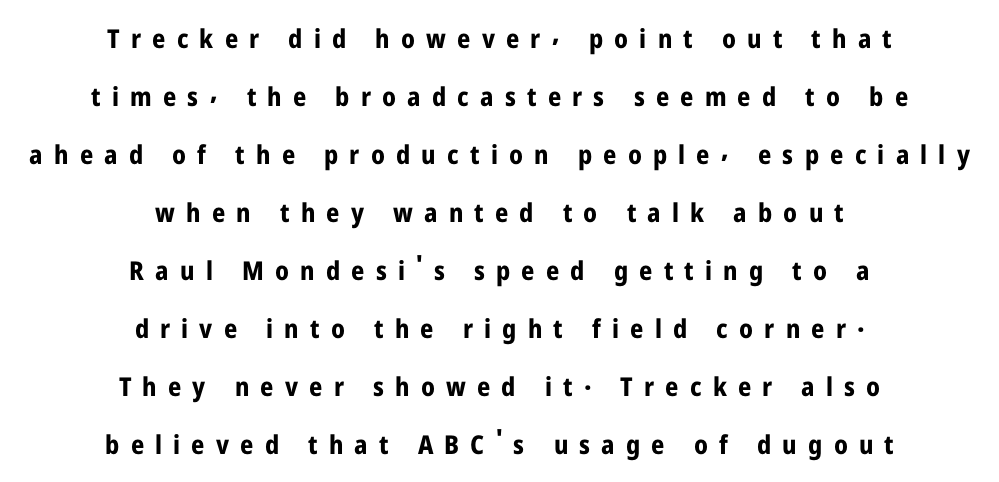
The line-height multiplier appears high, well above default. Strong, thick strokes mark this as bold type. You could only call the tracking loose — the letters float apart. Only glyphs here, with clear space below each row. Unlike italic type, these characters show no tilt at all.
